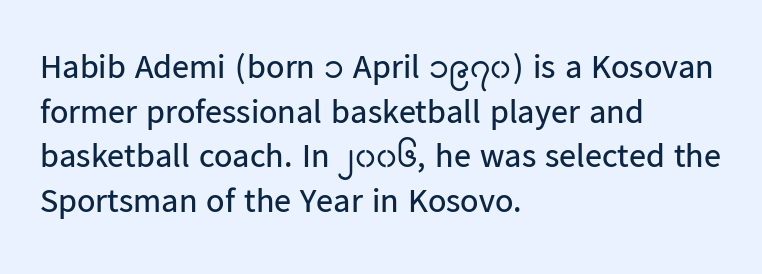
Q: Is the text bold? A: No.
Q: Is the text italic (slanted)? A: No, it is upright.
Q: Is the typeface a serif or a sans-serif typeface? A: Sans-serif.
Q: Is the text underlined? A: No.
Q: How is the paragraph aligned? A: Left-aligned.
Q: Is the spacing between letters normal or unusually wide? A: Normal.
Q: Is the spacing between lines tight, normal or loose? A: Normal.
Q: Width (condensed, normal, or wide)? A: Normal.
Q: Stroke contrast? A: Low.
Q: x-height? A: Medium.
Q: Monospaced? A: No.
